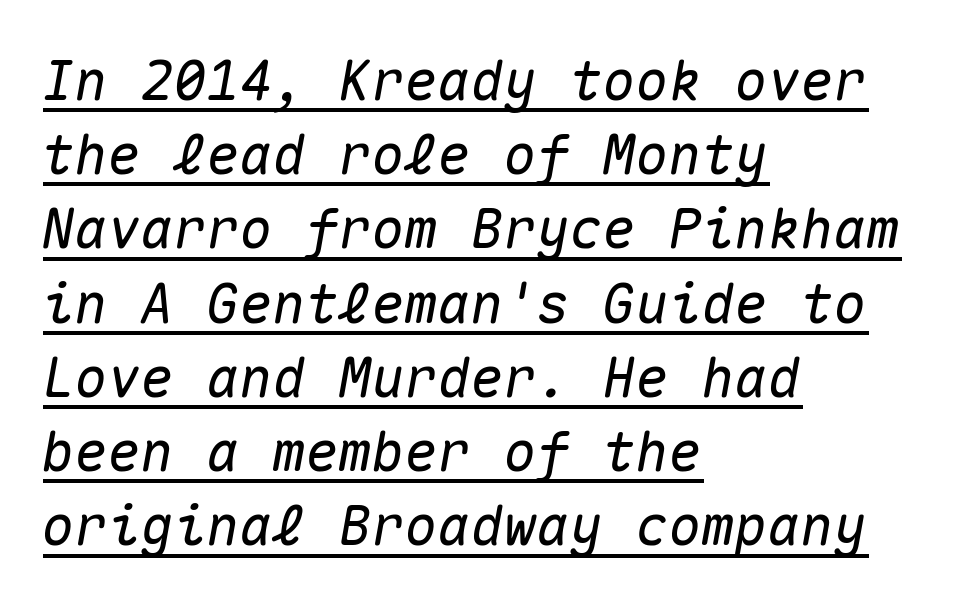
{"italic": "yes", "lean": "right", "slant_degrees": 10, "width": "normal", "stroke_contrast": "medium", "x_height": "medium", "monospaced": "yes", "underline": "yes", "align": "left", "line_spacing": "normal", "line_spacing_ratio": 1.35, "letter_spacing": "normal", "letter_spacing_em": 0.0, "glyph_px": 55}
